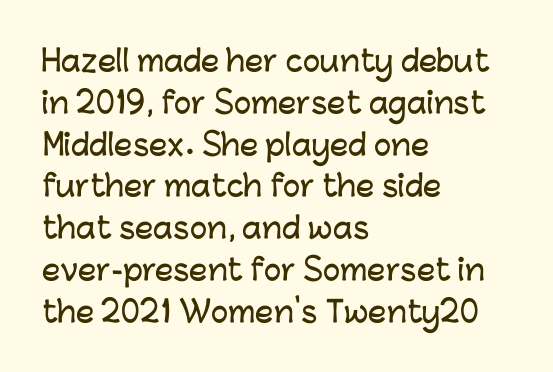
Bare-footed words on every line. You can tell from the bare stems that sans-serif type was used. The type sits square on the baseline with zero lean. You could not count columns in this text — the font is proportionally spaced.
